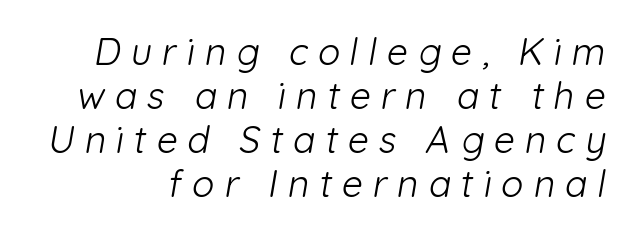
The image shows 37 px light sans-serif type; set line spacing 1.19x, unusually wide letter spacing (+0.27 em), not underlined; low stroke contrast and a medium x-height.
